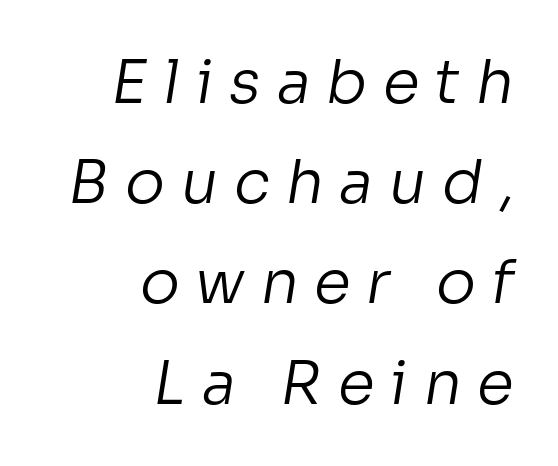
The image shows 60 px regular-weight sans-serif type; set right-aligned, normal line spacing (1.67x), unusually wide letter spacing (+0.26 em), not underlined; low stroke contrast and a medium x-height.
